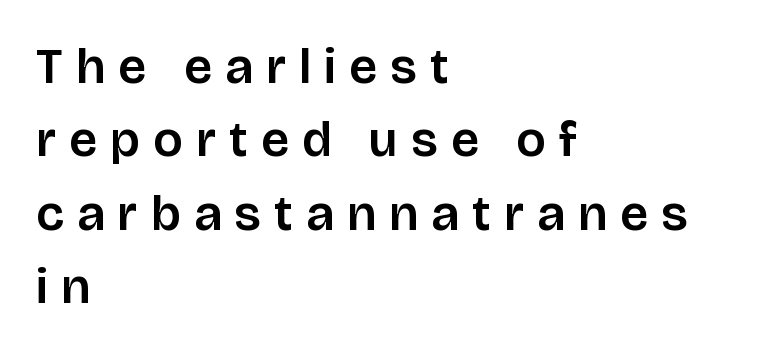
{"serif": "no", "italic": "no", "width": "normal", "stroke_contrast": "low", "x_height": "large", "monospaced": "no", "underline": "no", "align": "left", "line_spacing": "normal", "line_spacing_ratio": 1.47, "letter_spacing": "wide", "letter_spacing_em": 0.27, "glyph_px": 50}
